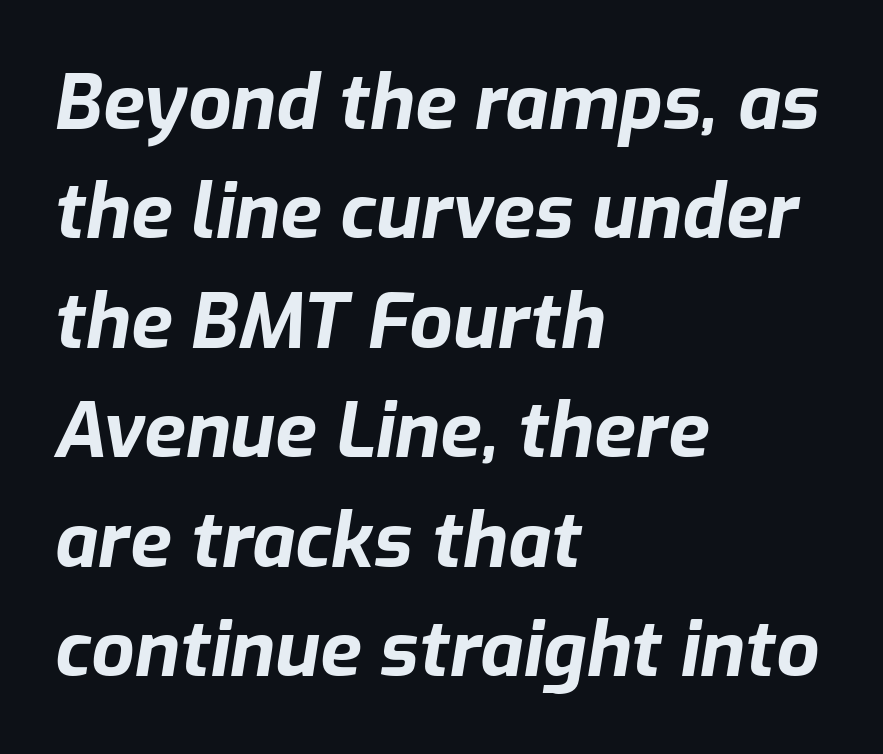
Q: Is the text bold? A: Yes.
Q: Is the text italic (slanted)? A: Yes, it leans right by about 9 degrees.
Q: Is the text underlined? A: No.
Q: How is the paragraph aligned? A: Left-aligned.
Q: Is the spacing between letters normal or unusually wide? A: Normal.
Q: Is the spacing between lines tight, normal or loose? A: Normal.
Q: Width (condensed, normal, or wide)? A: Normal.
Q: Stroke contrast? A: Low.
Q: x-height? A: Medium.
Q: Monospaced? A: No.
